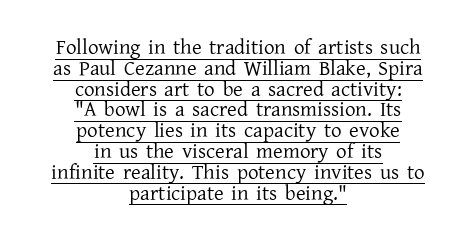
A continuous stroke trails under the words, as in a hyperlink. Casual observation: everything's sitting right in the middle. Is this a heavy cut? Hardly; it is regular or lighter. Letter spacing: default. In terms of posture, this sample is upright. The leading is snug, giving the passage a crowded texture.
